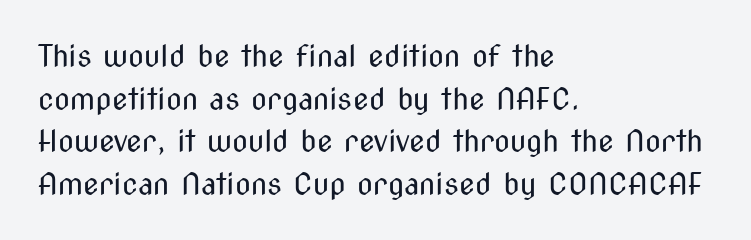
Q: Is the text bold? A: No.
Q: Is the text italic (slanted)? A: No, it is upright.
Q: Is the typeface a serif or a sans-serif typeface? A: Sans-serif.
Q: Is the text underlined? A: No.
Q: How is the paragraph aligned? A: Left-aligned.
Q: Is the spacing between letters normal or unusually wide? A: Normal.
Q: Is the spacing between lines tight, normal or loose? A: Normal.
Q: Width (condensed, normal, or wide)? A: Condensed.
Q: Stroke contrast? A: Medium.
Q: x-height? A: Medium.
Q: Monospaced? A: No.
